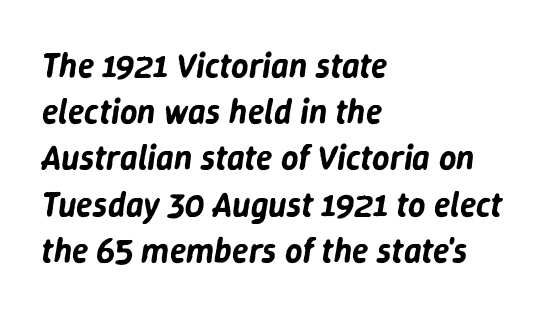
Q: Is the text italic (slanted)? A: Yes, it leans right by about 9 degrees.
Q: Is the text underlined? A: No.
Q: How is the paragraph aligned? A: Left-aligned.
Q: Is the spacing between letters normal or unusually wide? A: Normal.
Q: Is the spacing between lines tight, normal or loose? A: Normal.
Q: Width (condensed, normal, or wide)? A: Normal.
Q: Stroke contrast? A: Low.
Q: x-height? A: Medium.
Q: Monospaced? A: No.
